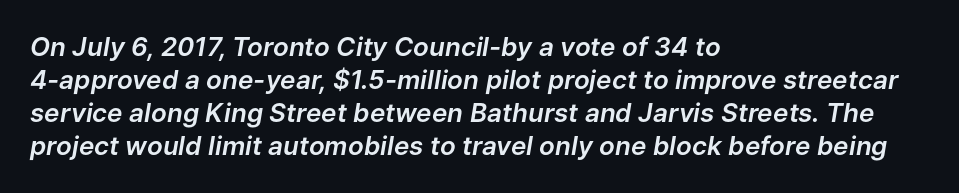
{"italic": "yes", "lean": "right", "slant_degrees": 9, "underline": "no", "align": "left", "line_spacing": "normal", "line_spacing_ratio": 1.27, "letter_spacing": "normal", "letter_spacing_em": 0.0, "glyph_px": 26}
